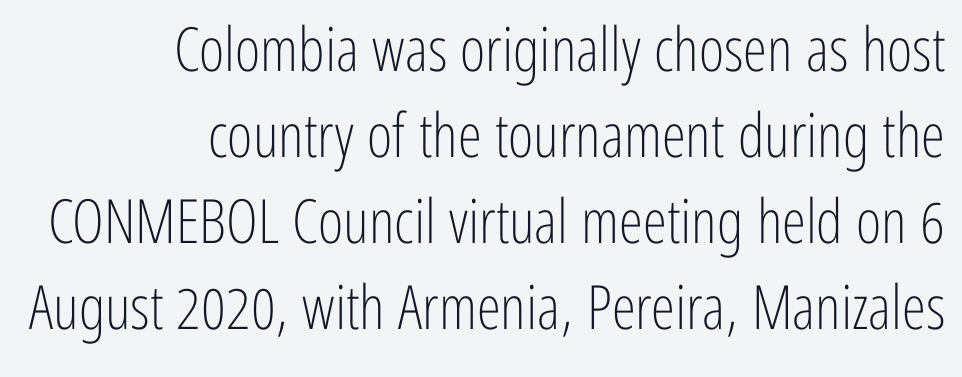
The image shows 61 px light, condensed sans-serif type, upright; set right-aligned, normal line spacing (1.41x), normal letter spacing, not underlined; low stroke contrast and a medium x-height.
